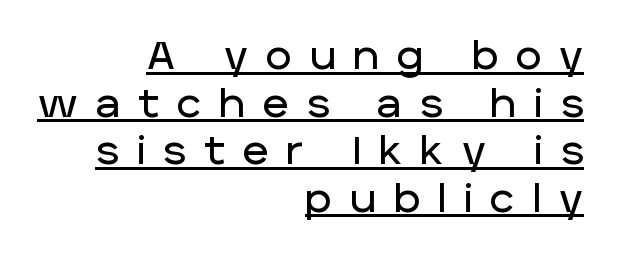
Q: Is the text italic (slanted)? A: No, it is upright.
Q: Is the typeface a serif or a sans-serif typeface? A: Sans-serif.
Q: Is the text underlined? A: Yes.
Q: How is the paragraph aligned? A: Right-aligned.
Q: Is the spacing between letters normal or unusually wide? A: Unusually wide.
Q: Width (condensed, normal, or wide)? A: Normal.
Q: Stroke contrast? A: Low.
Q: x-height? A: Large.
Q: Monospaced? A: No.
